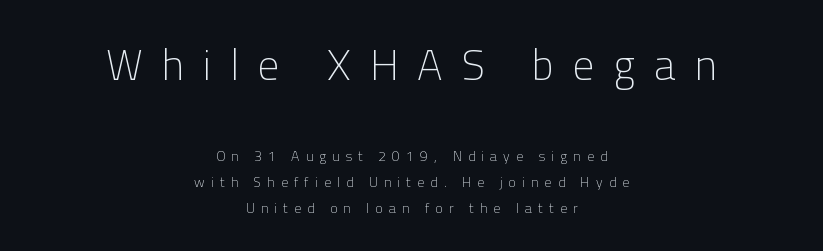
A sans-serif font was chosen for this passage. You could only call the tracking loose — the letters float apart. The foot of each line stays bare and open. Size hierarchy here favors the leading block over the trailing one. This is the regular roman posture of the typeface. You could not count columns in this text — the font is proportionally spaced.
